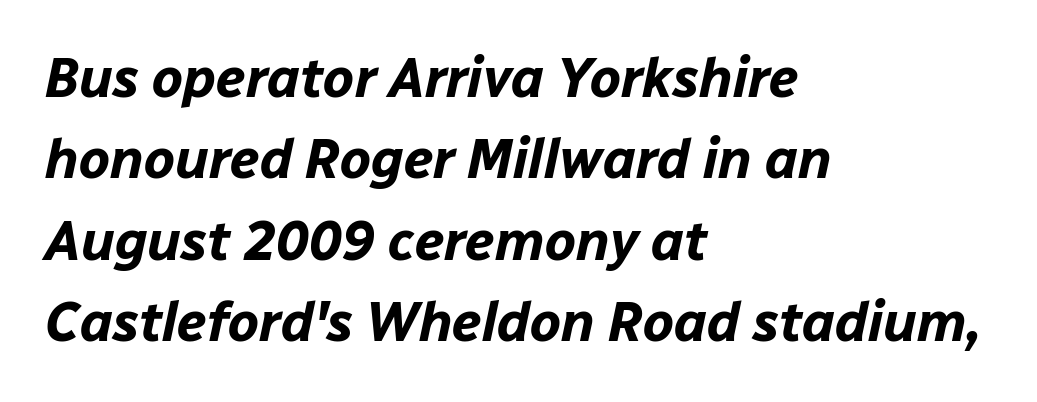
Q: Is the text bold? A: Yes.
Q: Is the text italic (slanted)? A: Yes, it leans right by about 12 degrees.
Q: Is the text underlined? A: No.
Q: How is the paragraph aligned? A: Left-aligned.
Q: Is the spacing between letters normal or unusually wide? A: Normal.
Q: Is the spacing between lines tight, normal or loose? A: Normal.
Q: Width (condensed, normal, or wide)? A: Normal.
Q: Stroke contrast? A: Low.
Q: x-height? A: Medium.
Q: Monospaced? A: No.
